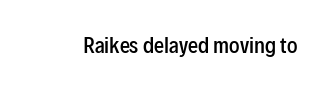
I'd describe the lettering as semibold — firm but not a full bold. The string is rendered with underlining switched off. If you drew a line through each stem, it would be perfectly vertical. Observe the ordinary spacing: letters are neighbours, not strangers.
